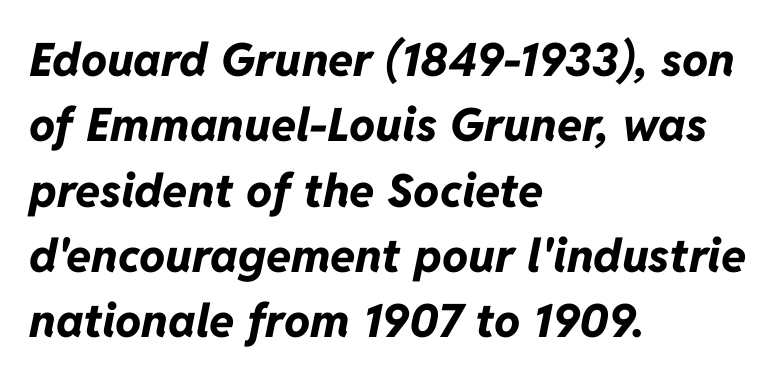
The image shows 46 px bold type, italic (leaning right); set left-aligned, normal line spacing (1.42x), normal letter spacing, not underlined; low stroke contrast and a medium x-height.
